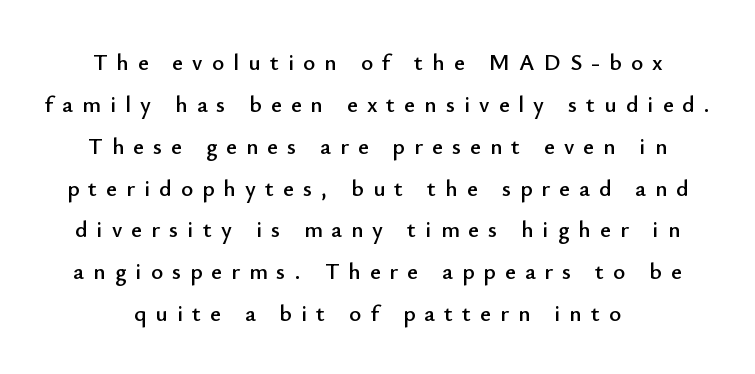
The image shows 23 px text type, upright; set line spacing 1.82x, unusually wide letter spacing (+0.4 em), not underlined.
